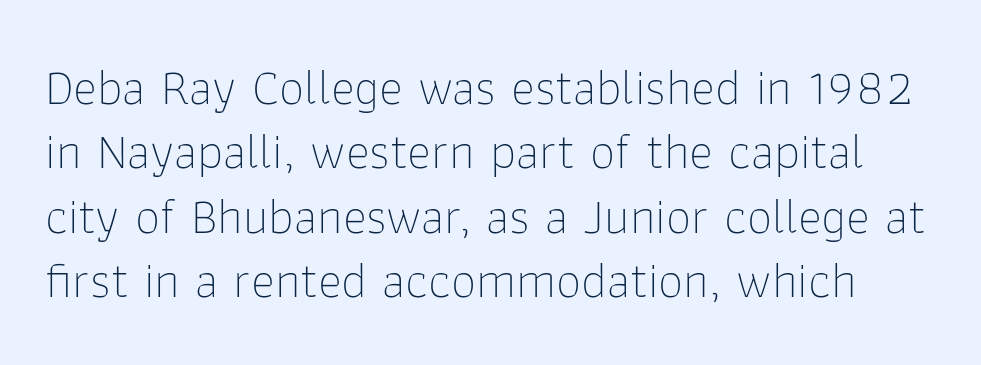
The image shows 51 px thin sans-serif type, upright; set normal line spacing (1.26x), normal letter spacing, not underlined; low stroke contrast and a medium x-height.
